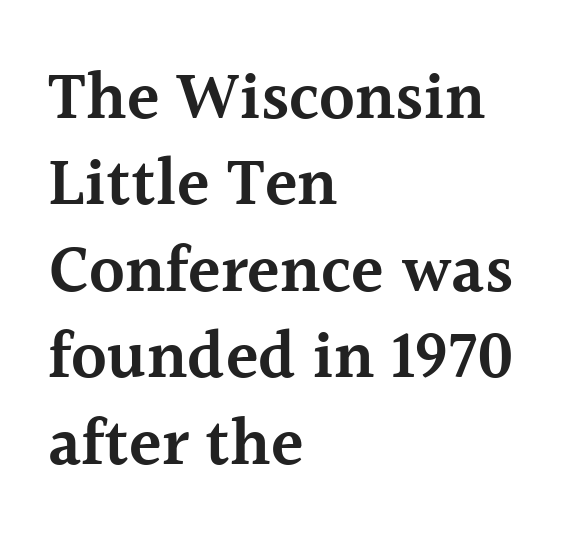
The image shows 67 px semibold serif type, upright; set left-aligned, normal line spacing (1.29x), normal letter spacing, not underlined; a medium x-height.
